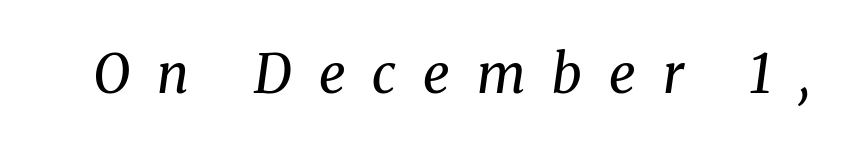
{"serif": "yes", "italic": "yes", "lean": "right", "slant_degrees": 8, "bold": "no", "weight": "regular", "width": "normal", "stroke_contrast": "medium", "x_height": "medium", "monospaced": "no", "underline": "no", "letter_spacing": "wide", "letter_spacing_em": 0.5, "glyph_px": 54}
